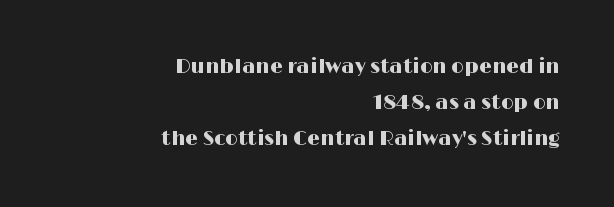
Honestly, the letter spacing is just normal — you wouldn't notice it. The zone under the glyphs is completely vacant. If you drew a ruler down the right edge, every line would touch it. Vertical strokes here are truly vertical.
